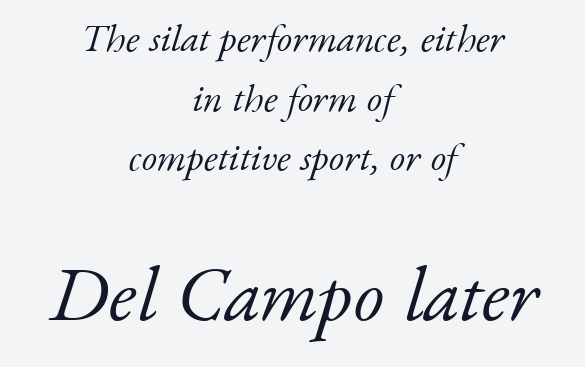
{"serif": "yes", "italic": "yes", "lean": "right", "slant_degrees": 17, "bold": "no", "weight": "light", "width": "normal", "stroke_contrast": "low", "x_height": "small", "monospaced": "no", "underline": "no", "align": "center", "line_spacing": "normal", "line_spacing_ratio": 1.53, "letter_spacing": "normal", "letter_spacing_em": 0.0, "larger_block": "second", "size_ratio": 2.0, "glyph_px": 78}
